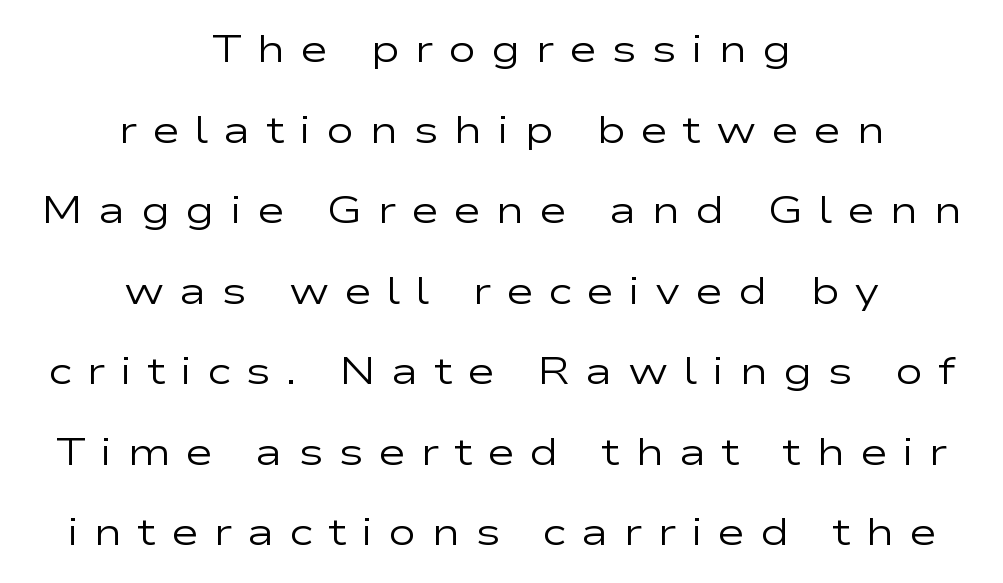
The image shows 38 px regular-weight, wide sans-serif type, upright; set centered, loose line spacing (2.12x), unusually wide letter spacing (+0.39 em), not underlined; low stroke contrast and a medium x-height.
